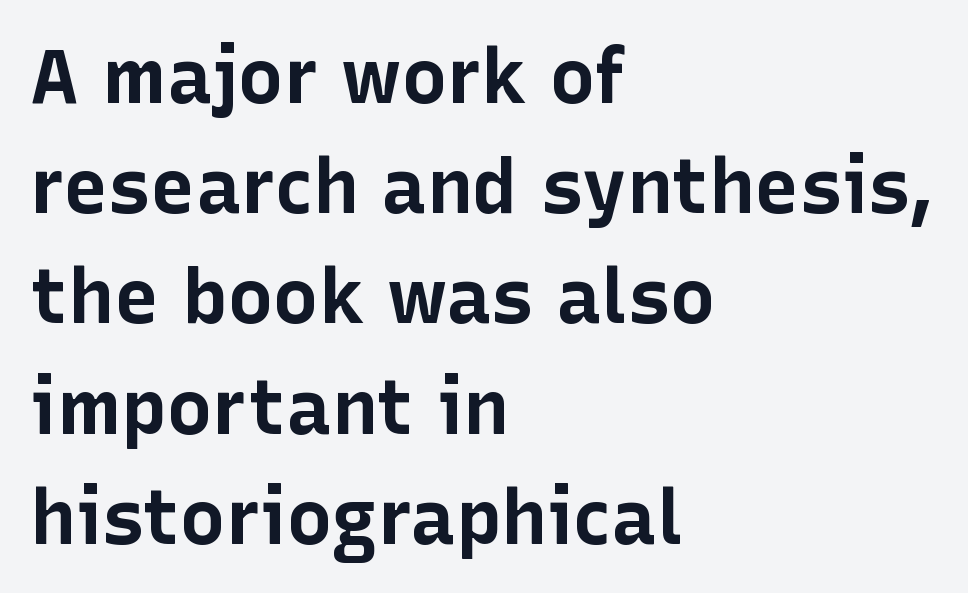
Q: Is the text bold? A: Yes.
Q: Is the text italic (slanted)? A: No, it is upright.
Q: Is the typeface a serif or a sans-serif typeface? A: Sans-serif.
Q: Is the text underlined? A: No.
Q: How is the paragraph aligned? A: Left-aligned.
Q: Is the spacing between letters normal or unusually wide? A: Normal.
Q: Is the spacing between lines tight, normal or loose? A: Normal.
Q: Width (condensed, normal, or wide)? A: Normal.
Q: Stroke contrast? A: Low.
Q: x-height? A: Medium.
Q: Monospaced? A: No.
